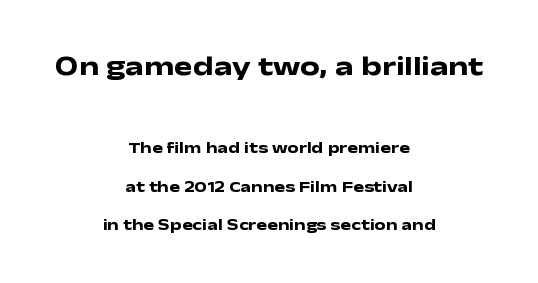
{"serif": "no", "italic": "no", "bold": "yes", "weight": "heavy", "width": "wide", "stroke_contrast": "low", "x_height": "medium", "monospaced": "no", "underline": "no", "align": "center", "line_spacing": "loose", "line_spacing_ratio": 2.39, "letter_spacing": "normal", "letter_spacing_em": 0.0, "larger_block": "first", "size_ratio": 1.75, "glyph_px": 28}
